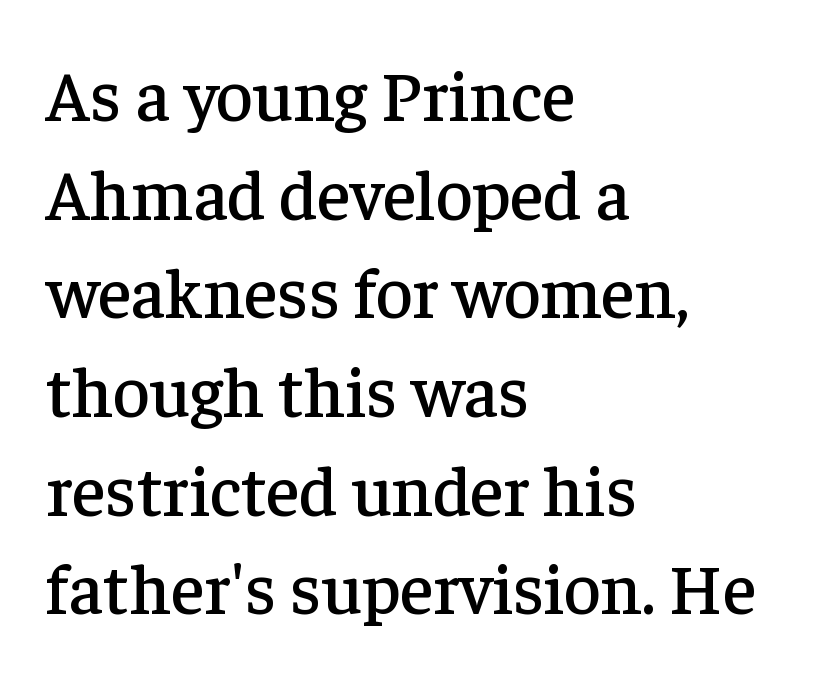
Leading: standard. The letters carry serifs — small finishing strokes at the ends of their stems. These lines are set flush left with a ragged right edge. Does extra space separate the letters? No, they use regular spacing. This rendering features lettering with no underline.
